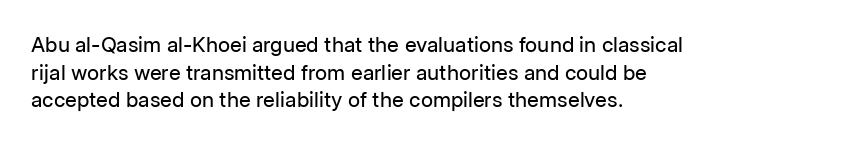
Teacher's note: observe the even left margin — that is flush-left alignment. The line texture is even and compact thanks to regular tracking. The lettering stays uniformly vertical, giving the passage a roman look. The baseline area is clear.
